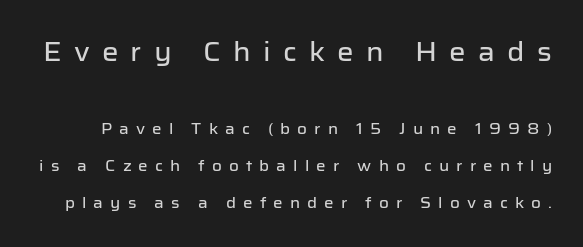
Q: Is the text italic (slanted)? A: No, it is upright.
Q: Is the text underlined? A: No.
Q: Is the spacing between letters normal or unusually wide? A: Unusually wide.
Q: Is the spacing between lines tight, normal or loose? A: Loose.
Q: Which block of text is set in a larger size, the first (top) or the second (bottom)? A: The first (top) one.
